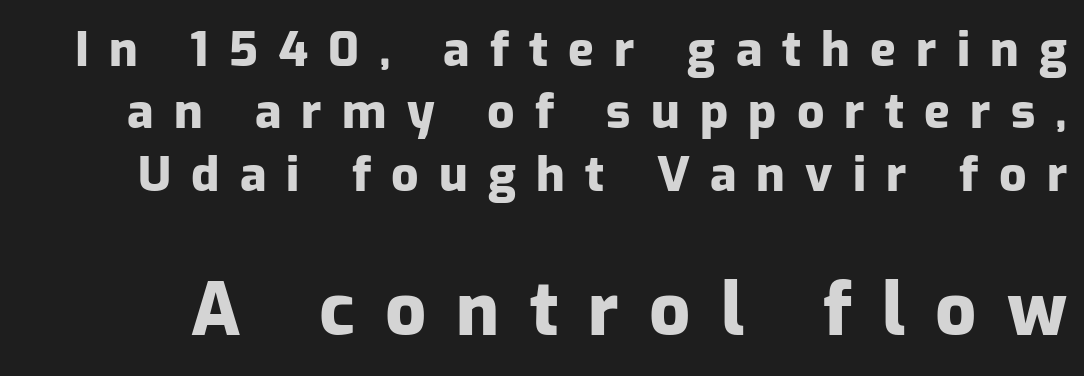
The image shows 72 px heavy sans-serif type, upright; set normal line spacing (1.3x), unusually wide letter spacing (+0.42 em), not underlined; the second (bottom) block is 1.5x larger; low stroke contrast and a medium x-height.
